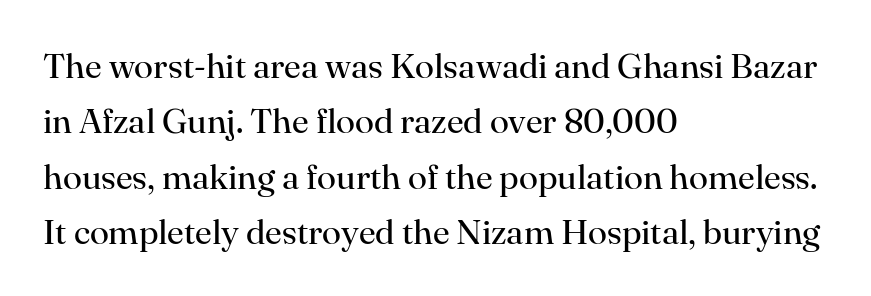
Q: Is the text bold? A: No.
Q: Is the text italic (slanted)? A: No, it is upright.
Q: Is the typeface a serif or a sans-serif typeface? A: Serif.
Q: Is the text underlined? A: No.
Q: How is the paragraph aligned? A: Left-aligned.
Q: Is the spacing between letters normal or unusually wide? A: Normal.
Q: Is the spacing between lines tight, normal or loose? A: Normal.
Q: Width (condensed, normal, or wide)? A: Normal.
Q: Stroke contrast? A: High.
Q: x-height? A: Small.
Q: Monospaced? A: No.
